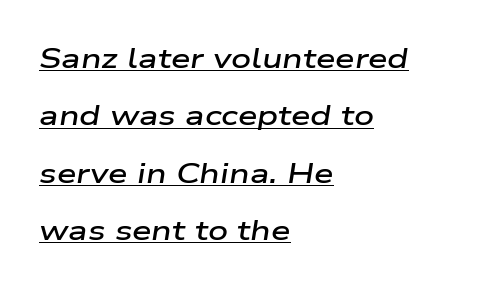
Q: Is the text bold? A: Semi-bold.
Q: Is the text italic (slanted)? A: Yes, it leans right by about 9 degrees.
Q: Is the text underlined? A: Yes.
Q: How is the paragraph aligned? A: Left-aligned.
Q: Is the spacing between letters normal or unusually wide? A: Normal.
Q: Is the spacing between lines tight, normal or loose? A: Loose.
Q: Width (condensed, normal, or wide)? A: Wide.
Q: Stroke contrast? A: Low.
Q: x-height? A: Medium.
Q: Monospaced? A: No.
